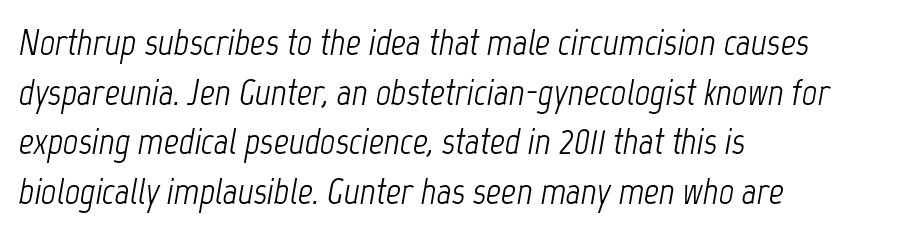
Horizontal alignment here is leftward, the default for most running prose. The characters are drawn with everyday or finer stroke widths. This sample uses plain, unmodified letter spacing. The space between consecutive lines is moderate. A typesetter would mark this as italic.
